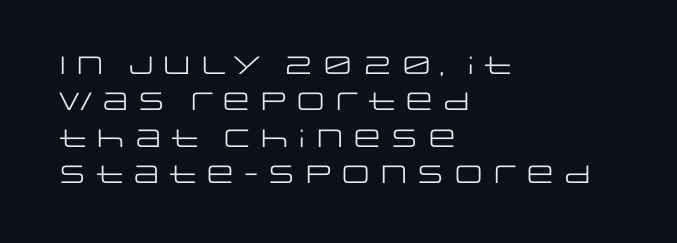
The image shows 25 px text type, upright; set left-aligned, normal line spacing (1.46x), normal letter spacing, not underlined.
